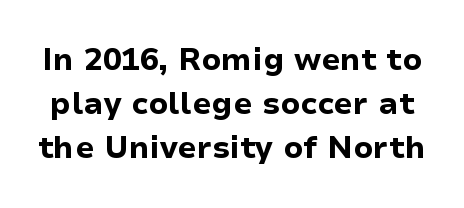
The passage shown is emphatically bold. Style check: upright. What stands out about the letter spacing? Nothing — it is the standard amount. Serif or sans? Sans — the stroke terminals are bare.
